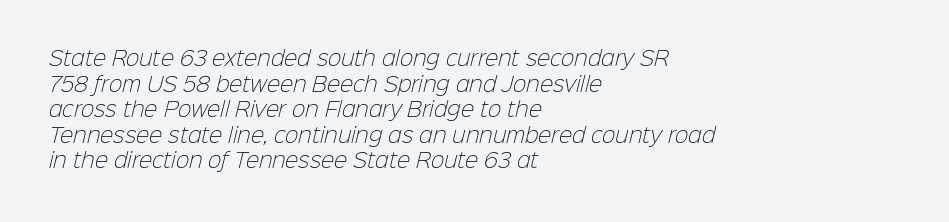
Heaviness? Minimal to ordinary, like unemphasized prose. Each line starts at the same left margin while the right side varies. Plain, unruled lines of type. This sample keeps an unexceptional amount of space between lines. Nobody touched the tracking dial on this one.
